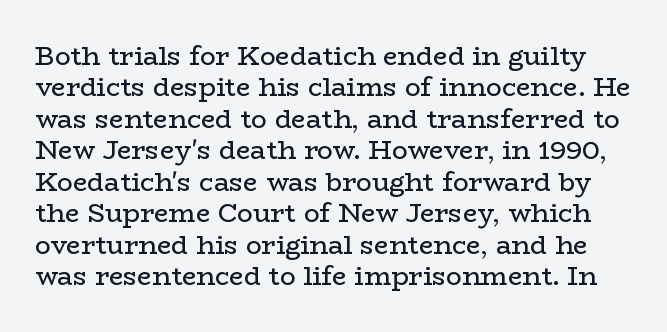
Beneath every word, the page is bare. Tracking here is standard; glyphs follow each other at the usual distance. These glyphs show unthickened strokes, regular width or finer. Notice how the stems are strictly vertical — no italics here.
